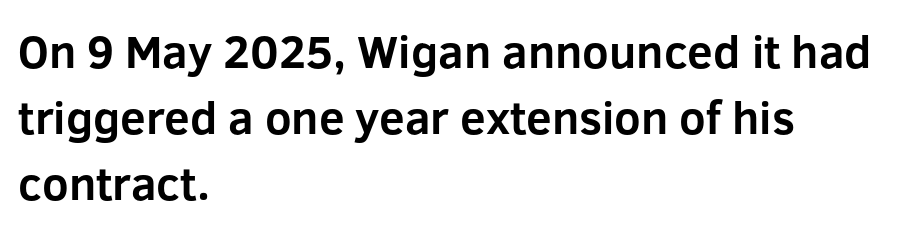
{"serif": "no", "italic": "no", "bold": "yes", "weight": "bold", "width": "normal", "stroke_contrast": "low", "x_height": "medium", "monospaced": "no", "underline": "no", "align": "left", "line_spacing": "normal", "line_spacing_ratio": 1.44, "letter_spacing": "normal", "letter_spacing_em": 0.0, "glyph_px": 46}
